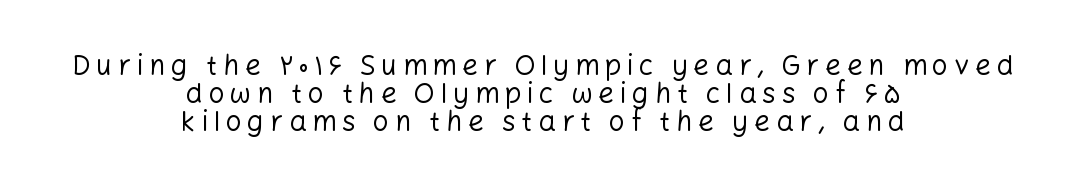
Q: Is the text bold? A: No.
Q: Is the text italic (slanted)? A: No, it is upright.
Q: Is the typeface a serif or a sans-serif typeface? A: Sans-serif.
Q: Is the text underlined? A: No.
Q: How is the paragraph aligned? A: Centered.
Q: Is the spacing between letters normal or unusually wide? A: Unusually wide.
Q: Is the spacing between lines tight, normal or loose? A: Tight.
Q: Width (condensed, normal, or wide)? A: Normal.
Q: Stroke contrast? A: Low.
Q: x-height? A: Medium.
Q: Monospaced? A: No.
